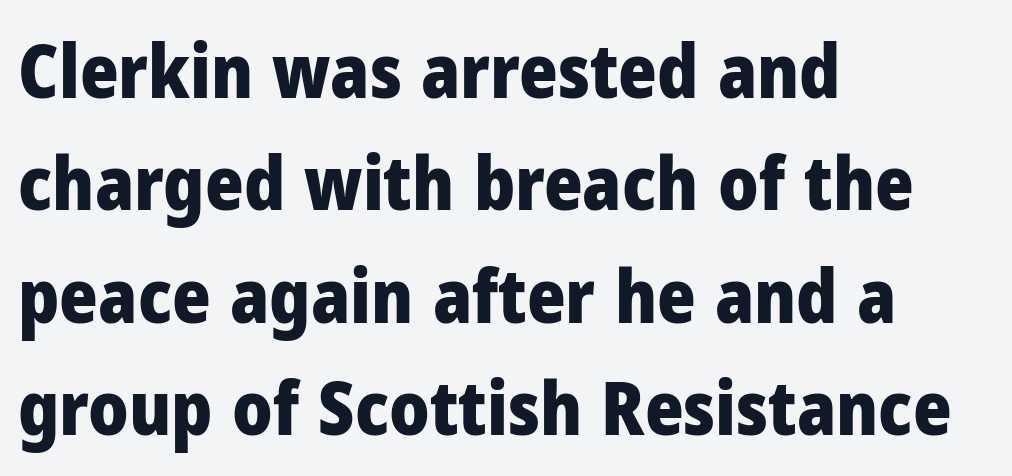
Words appear dense and cohesive because spacing is normal. Vertical spacing — default. Posture: straight, roman, zero tilt. A classic flush-left, rag-right setting is used for this passage. No word sits above an underline.
